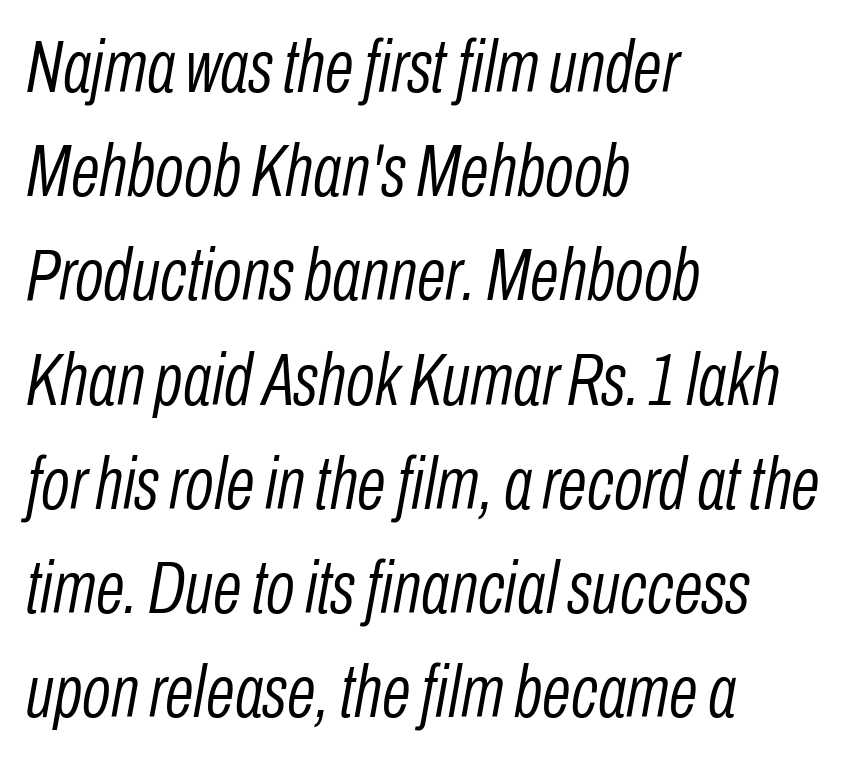
The image shows 75 px light, condensed type, italic (leaning right); set left-aligned, normal line spacing (1.39x), normal letter spacing, not underlined; low stroke contrast and a medium x-height.
